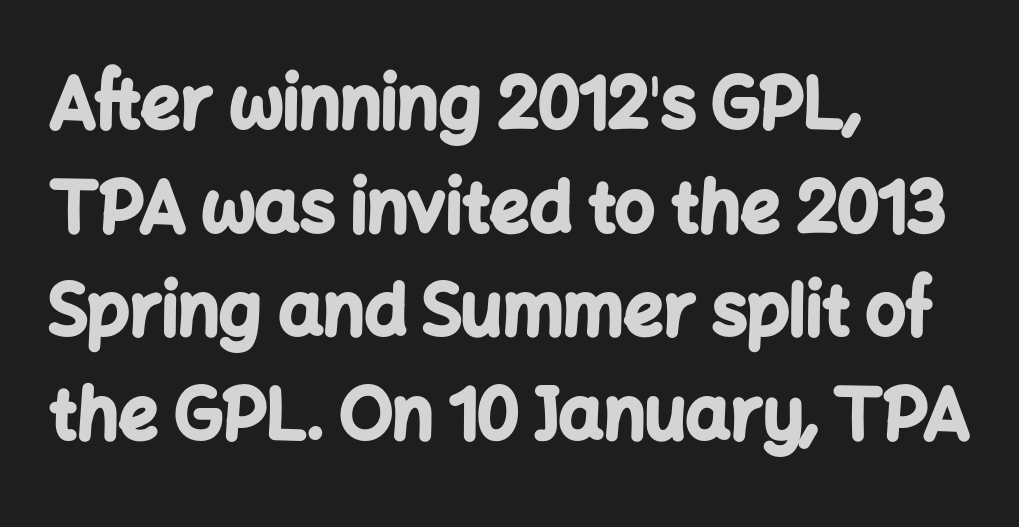
The image shows 70 px bold sans-serif type, upright; set left-aligned, normal line spacing (1.48x), normal letter spacing, not underlined; low stroke contrast and a medium x-height.
